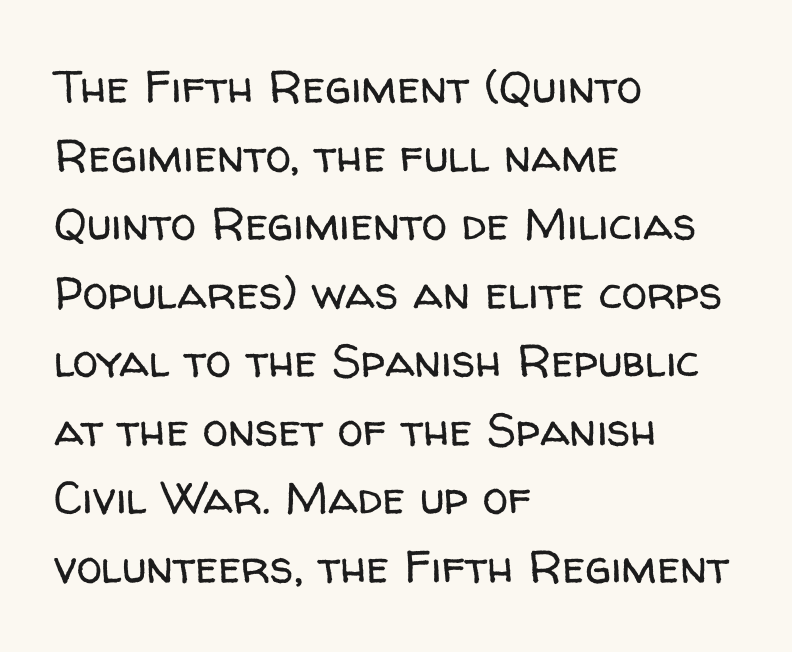
The image shows 46 px regular-weight sans-serif type, upright; set left-aligned, normal line spacing (1.49x), normal letter spacing, not underlined; low stroke contrast and a medium x-height.
